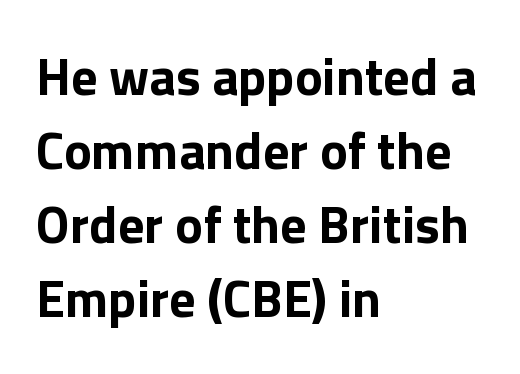
The image shows 52 px bold sans-serif type, upright; set left-aligned, normal line spacing (1.42x), normal letter spacing, not underlined; low stroke contrast and a medium x-height.
